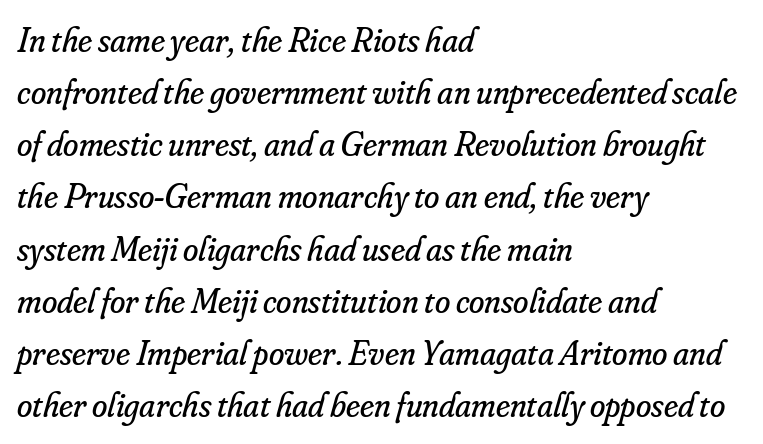
Q: Is the text bold? A: No.
Q: Is the text italic (slanted)? A: Yes, it leans right by about 16 degrees.
Q: Is the typeface a serif or a sans-serif typeface? A: Serif.
Q: Is the text underlined? A: No.
Q: How is the paragraph aligned? A: Left-aligned.
Q: Is the spacing between letters normal or unusually wide? A: Normal.
Q: Is the spacing between lines tight, normal or loose? A: Normal.
Q: Width (condensed, normal, or wide)? A: Normal.
Q: Stroke contrast? A: Low.
Q: x-height? A: Small.
Q: Monospaced? A: No.
